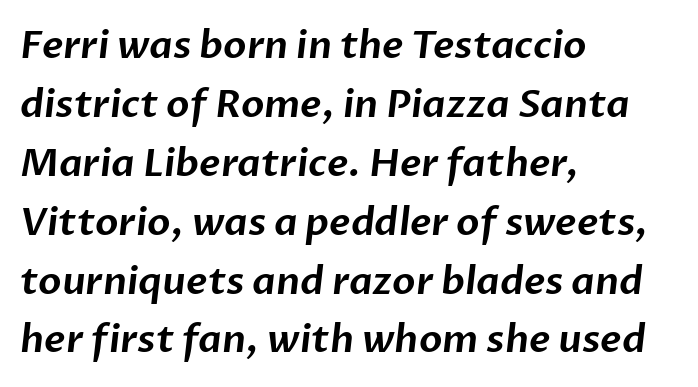
Unlike a traditional serif, this face leaves its strokes unadorned. Character widths vary here, with narrow letters taking less room than wide ones. A typesetter would call this zero additional tracking. Left-aligned paragraph, ragged on the right. Line spacing here is normal.
